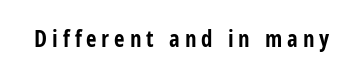
Q: Is the text bold? A: Yes.
Q: Is the text italic (slanted)? A: No, it is upright.
Q: Is the text underlined? A: No.
Q: Is the spacing between letters normal or unusually wide? A: Unusually wide.
